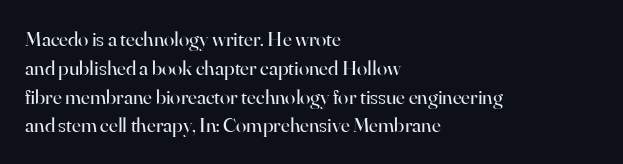
Each new line begins a customary step beneath the previous one. Stems here are at most as thick as an everyday book face. Words appear dense and cohesive because spacing is normal. Descenders hang freely into open space. The axis of the letterforms is exactly vertical.
